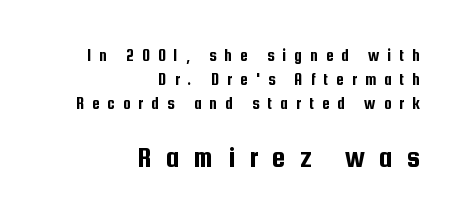
Q: Is the text italic (slanted)? A: No, it is upright.
Q: Is the typeface a serif or a sans-serif typeface? A: Sans-serif.
Q: Is the text underlined? A: No.
Q: How is the paragraph aligned? A: Right-aligned.
Q: Is the spacing between letters normal or unusually wide? A: Unusually wide.
Q: Is the spacing between lines tight, normal or loose? A: Normal.
Q: Which block of text is set in a larger size, the first (top) or the second (bottom)? A: The second (bottom) one.
Q: Width (condensed, normal, or wide)? A: Condensed.
Q: Stroke contrast? A: Low.
Q: x-height? A: Medium.
Q: Monospaced? A: No.
